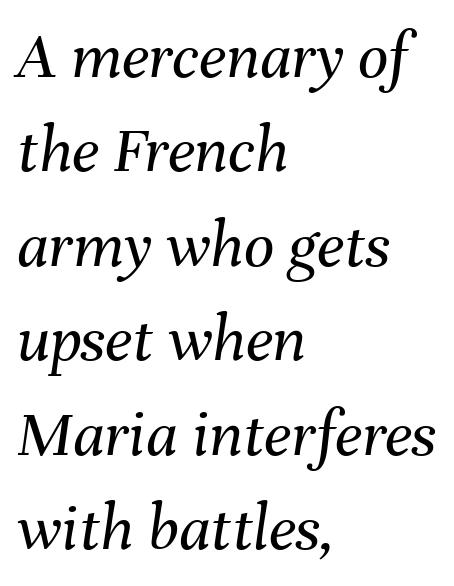
The image shows 67 px regular-weight type, italic (leaning right); set left-aligned, normal line spacing (1.41x), normal letter spacing, not underlined; medium stroke contrast and a medium x-height.
